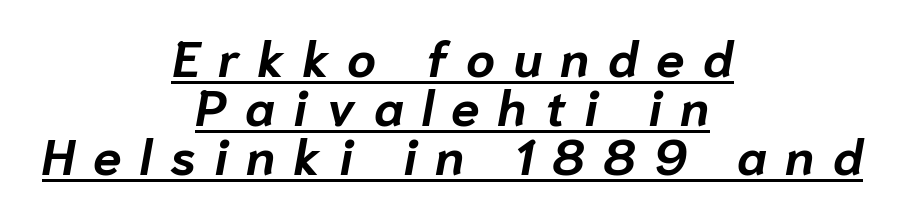
The image shows 51 px bold type, italic (leaning right); set centered, tight line spacing (0.96x), unusually wide letter spacing (+0.36 em), underlined; low stroke contrast and a medium x-height.
